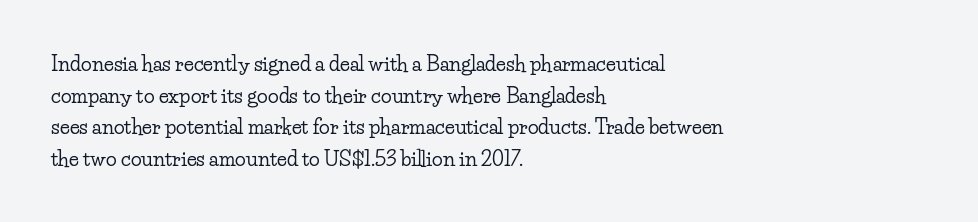
The image shows 20 px text type, upright; set left-aligned, normal line spacing (1.58x), normal letter spacing, not underlined.
